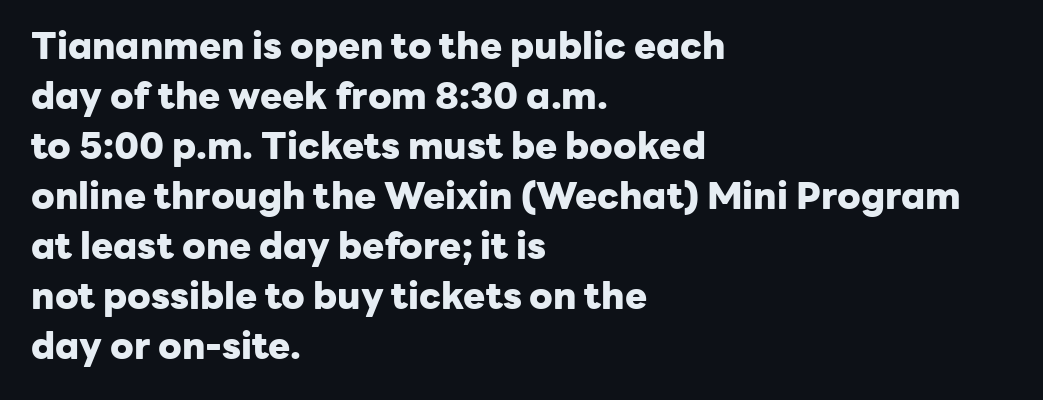
Is this a sans? Yes — the strokes have no serifs. Caption: bold face, heavy strokes. Characters follow at the spacing the type designer built in. Does the lettering tilt? It doesn't — this is upright. Glance below the letters and you will spot only blank space.
